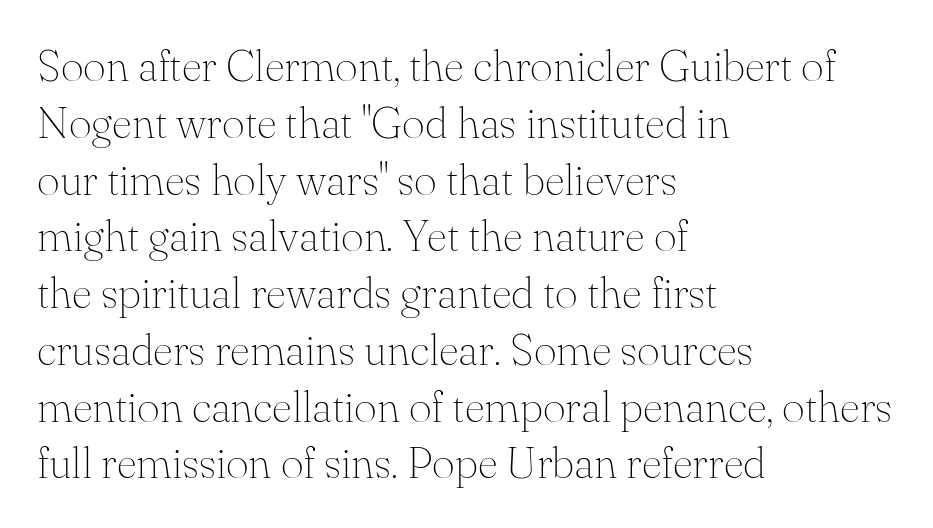
{"serif": "yes", "italic": "no", "bold": "no", "weight": "thin", "width": "normal", "stroke_contrast": "medium", "x_height": "small", "monospaced": "no", "underline": "no", "align": "left", "line_spacing": "normal", "line_spacing_ratio": 1.29, "letter_spacing": "normal", "letter_spacing_em": 0.0, "glyph_px": 44}
